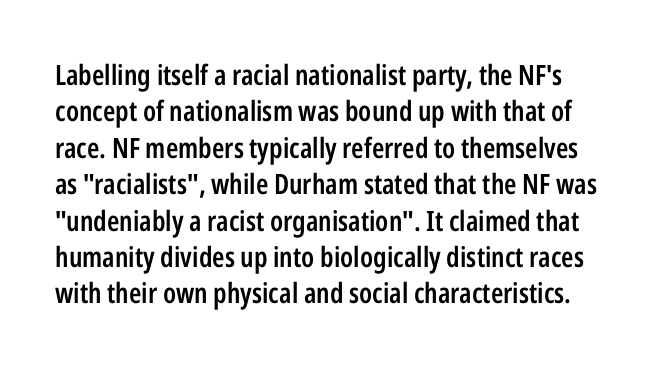
The image shows 28 px semibold, condensed sans-serif type, upright; set normal line spacing (1.3x), normal letter spacing, not underlined; low stroke contrast and a medium x-height.
